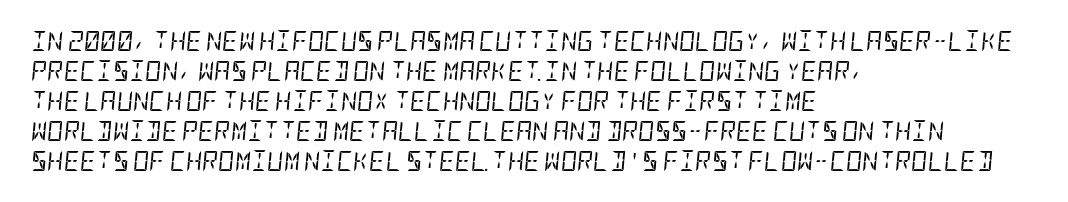
{"italic": "yes", "lean": "right", "slant_degrees": 5, "bold": "no", "underline": "no", "align": "left", "line_spacing": "normal", "line_spacing_ratio": 1.5, "letter_spacing": "normal", "letter_spacing_em": 0.0, "glyph_px": 20}
